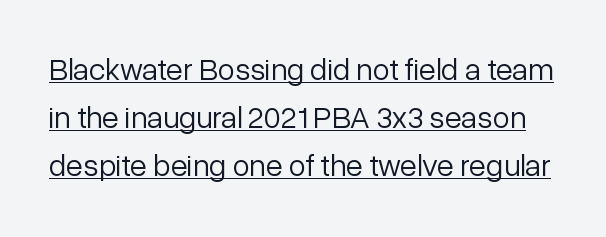
Q: Is the text bold? A: No.
Q: Is the text italic (slanted)? A: No, it is upright.
Q: Is the typeface a serif or a sans-serif typeface? A: Sans-serif.
Q: Is the text underlined? A: Yes.
Q: Is the spacing between letters normal or unusually wide? A: Normal.
Q: Is the spacing between lines tight, normal or loose? A: Normal.
Q: Width (condensed, normal, or wide)? A: Normal.
Q: Stroke contrast? A: Low.
Q: x-height? A: Medium.
Q: Monospaced? A: No.
